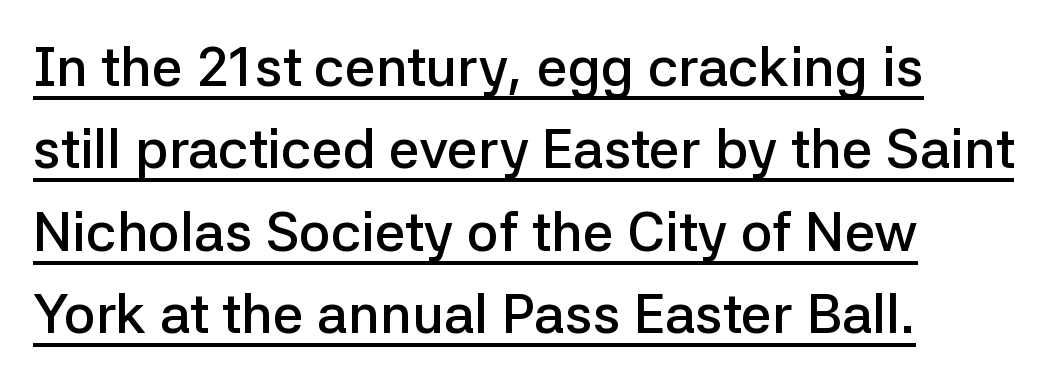
Q: Is the text bold? A: Semi-bold.
Q: Is the text italic (slanted)? A: No, it is upright.
Q: Is the typeface a serif or a sans-serif typeface? A: Sans-serif.
Q: Is the text underlined? A: Yes.
Q: How is the paragraph aligned? A: Left-aligned.
Q: Is the spacing between letters normal or unusually wide? A: Normal.
Q: Is the spacing between lines tight, normal or loose? A: Normal.
Q: Width (condensed, normal, or wide)? A: Normal.
Q: Stroke contrast? A: Low.
Q: x-height? A: Medium.
Q: Monospaced? A: No.
